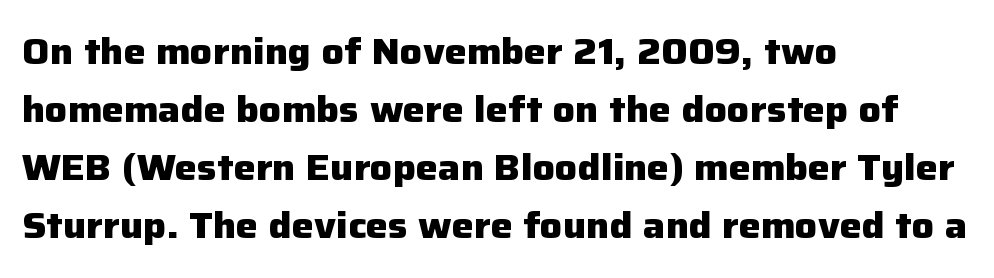
Q: Is the text bold? A: Yes.
Q: Is the text italic (slanted)? A: No, it is upright.
Q: Is the typeface a serif or a sans-serif typeface? A: Sans-serif.
Q: Is the text underlined? A: No.
Q: How is the paragraph aligned? A: Left-aligned.
Q: Is the spacing between letters normal or unusually wide? A: Normal.
Q: Is the spacing between lines tight, normal or loose? A: Normal.
Q: Width (condensed, normal, or wide)? A: Normal.
Q: Stroke contrast? A: Low.
Q: x-height? A: Medium.
Q: Monospaced? A: No.
